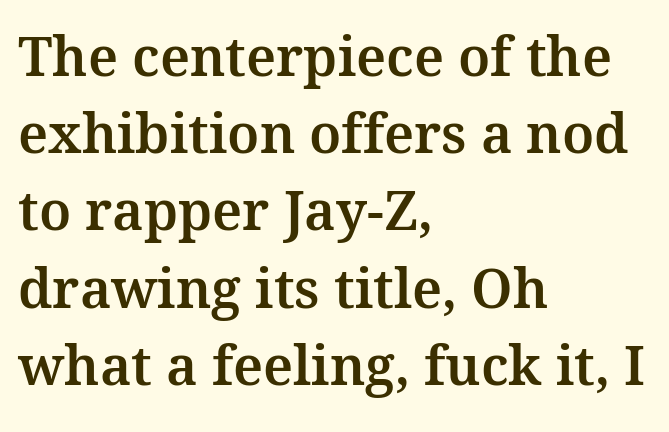
{"serif": "yes", "italic": "no", "width": "normal", "stroke_contrast": "medium", "x_height": "medium", "monospaced": "no", "underline": "no", "align": "left", "line_spacing": "normal", "line_spacing_ratio": 1.43, "letter_spacing": "normal", "letter_spacing_em": 0.0, "glyph_px": 54}
